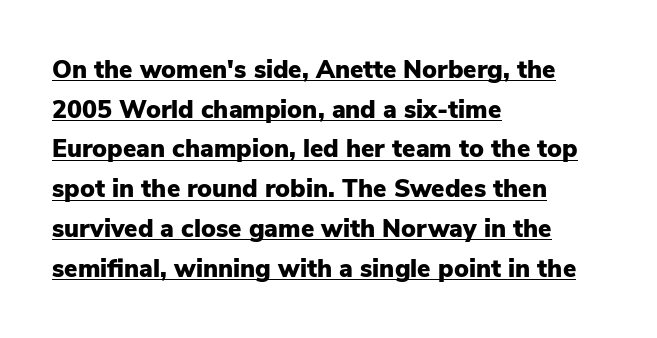
Default kerning and tracking; the words read as compact shapes. Each line of the rendering has a horizontal stroke beneath the glyphs. The leading is moderate, giving the passage an even texture. Every stem runs plumb, perpendicular to the baseline. Bold? Absolutely — the strokes are thick and heavy. Horizontal alignment here is leftward, the default for most running prose.
